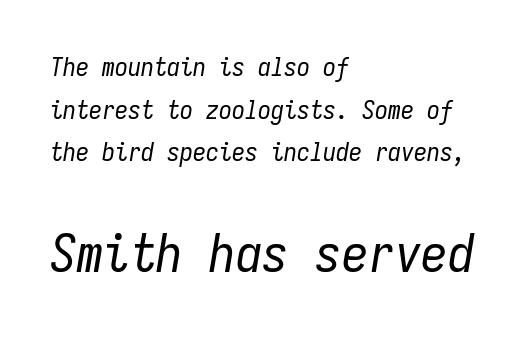
Q: Is the text bold? A: No.
Q: Is the text italic (slanted)? A: Yes, it leans right by about 9 degrees.
Q: Is the text underlined? A: No.
Q: How is the paragraph aligned? A: Left-aligned.
Q: Is the spacing between letters normal or unusually wide? A: Normal.
Q: Is the spacing between lines tight, normal or loose? A: Normal.
Q: Which block of text is set in a larger size, the first (top) or the second (bottom)? A: The second (bottom) one.
Q: Width (condensed, normal, or wide)? A: Condensed.
Q: Stroke contrast? A: Low.
Q: x-height? A: Medium.
Q: Monospaced? A: Yes.
